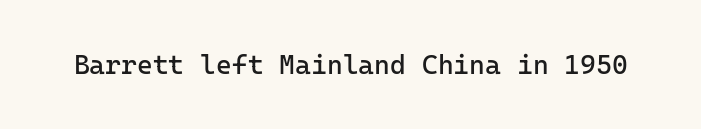
Q: Is the text bold? A: No.
Q: Is the text italic (slanted)? A: No, it is upright.
Q: Is the text underlined? A: No.
Q: Is the spacing between letters normal or unusually wide? A: Normal.
